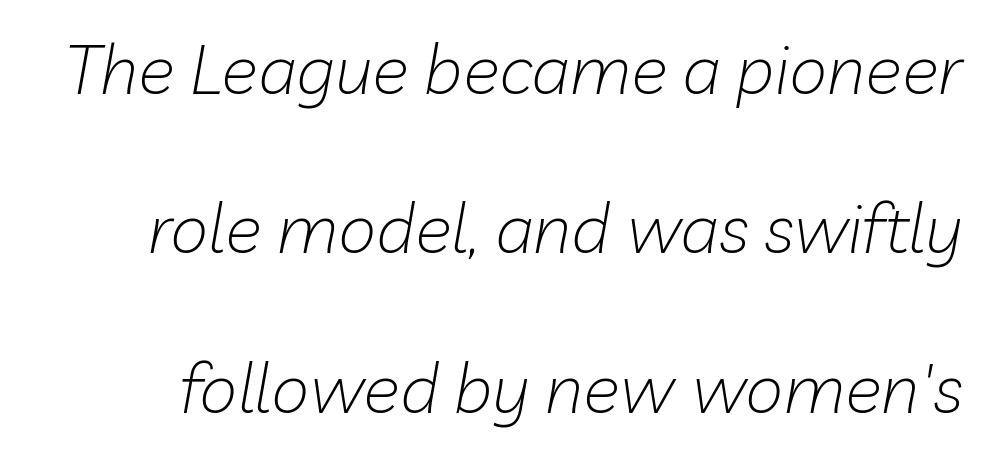
{"italic": "yes", "lean": "right", "slant_degrees": 10, "bold": "no", "weight": "light", "width": "normal", "stroke_contrast": "low", "x_height": "medium", "monospaced": "no", "underline": "no", "line_spacing": "loose", "line_spacing_ratio": 2.31, "letter_spacing": "normal", "letter_spacing_em": 0.0, "glyph_px": 69}
